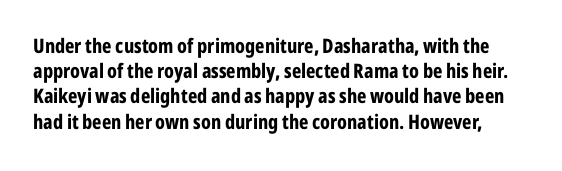
The image shows 20 px bold type, upright; set normal line spacing (1.26x), normal letter spacing, not underlined.
